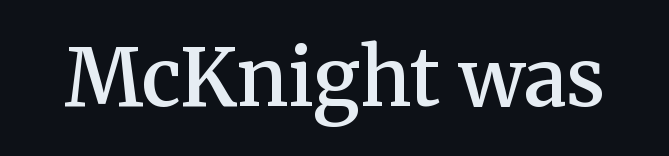
{"serif": "yes", "italic": "no", "bold": "semi", "weight": "semibold", "width": "normal", "stroke_contrast": "medium", "x_height": "medium", "monospaced": "no", "underline": "no", "letter_spacing": "normal", "letter_spacing_em": 0.0, "glyph_px": 79}
